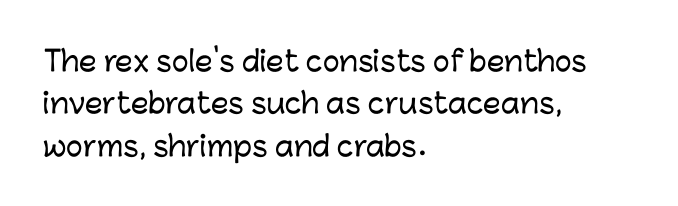
The image shows 28 px sans-serif type, upright; set left-aligned, normal line spacing (1.51x), normal letter spacing, not underlined; low stroke contrast and a medium x-height.
